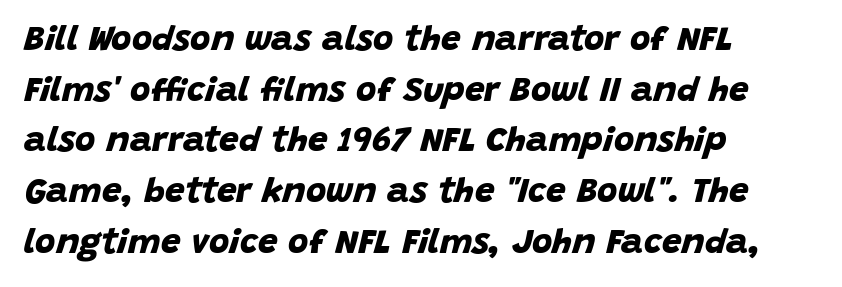
You can tell from the bare stems that sans-serif type was used. Unmarked baselines from the first word to the last. Spacing verdict: proportional, widths tailored to each character. Stroke thickness is high; the sample reads as a true bold.
